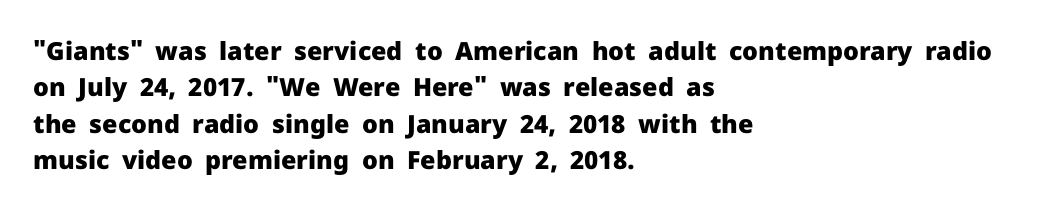
The letters are bold, with thick, heavy strokes. If you measured baseline to baseline, you'd find a middling distance. Posture: straight, roman, zero tilt. No word sits above an underline.
